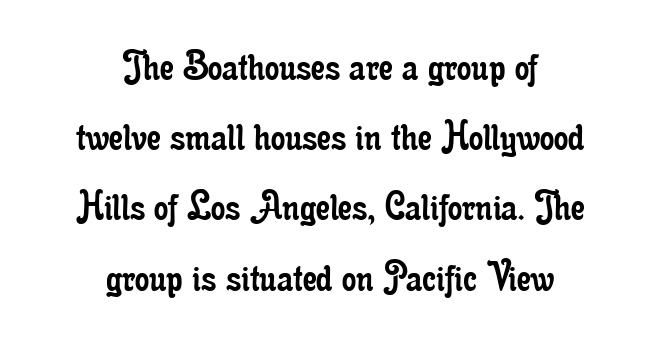
Q: Is the text bold? A: No.
Q: Is the text italic (slanted)? A: No, it is upright.
Q: Is the typeface a serif or a sans-serif typeface? A: Serif.
Q: Is the text underlined? A: No.
Q: How is the paragraph aligned? A: Centered.
Q: Is the spacing between letters normal or unusually wide? A: Normal.
Q: Is the spacing between lines tight, normal or loose? A: Normal.
Q: Width (condensed, normal, or wide)? A: Condensed.
Q: Stroke contrast? A: Low.
Q: x-height? A: Small.
Q: Monospaced? A: No.
